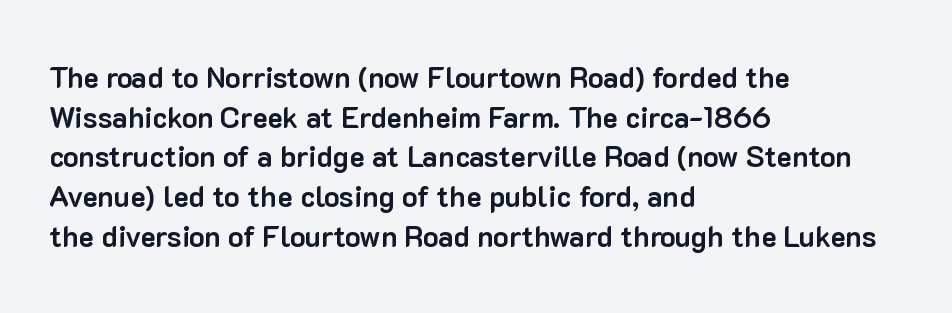
The image shows 29 px bold sans-serif type, upright; set left-aligned, normal line spacing (1.37x), normal letter spacing, not underlined; low stroke contrast and a medium x-height.
